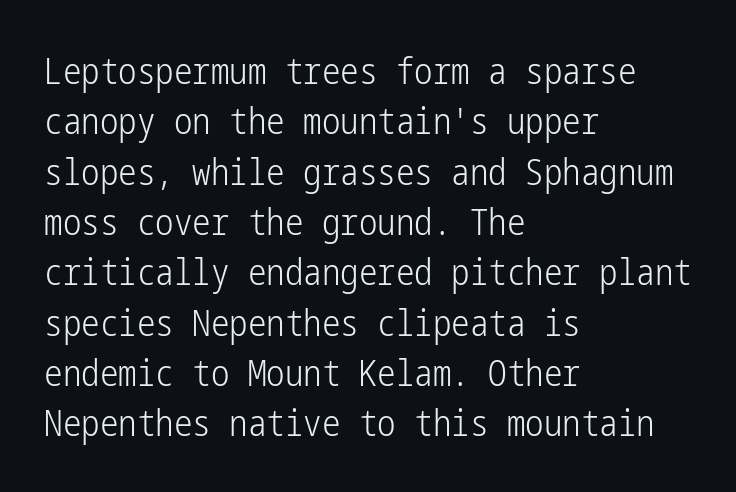
{"serif": "no", "italic": "no", "bold": "no", "weight": "light", "width": "condensed", "stroke_contrast": "low", "x_height": "medium", "underline": "no", "align": "left", "line_spacing": "normal", "line_spacing_ratio": 1.36, "letter_spacing": "normal", "letter_spacing_em": 0.0, "glyph_px": 37}
